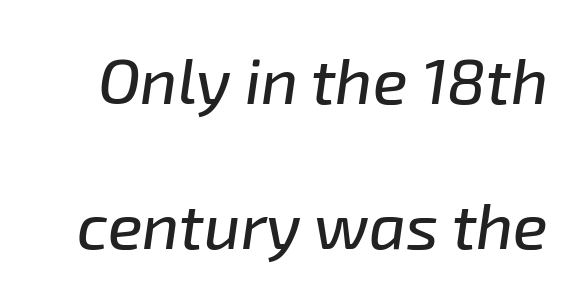
{"italic": "yes", "lean": "right", "slant_degrees": 8, "width": "normal", "stroke_contrast": "low", "x_height": "medium", "monospaced": "no", "underline": "no", "line_spacing": "loose", "line_spacing_ratio": 2.26, "letter_spacing": "normal", "letter_spacing_em": 0.0, "glyph_px": 64}
